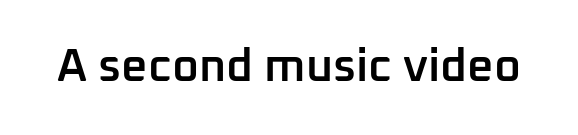
Are there feet on the stems? There aren't — it's a sans. The passage shown is not underscored anywhere. This sample uses an upright cut, with every glyph sitting square on the baseline. Proportional: the letters do not fall into vertical columns. A typesetter would call this zero additional tracking.
